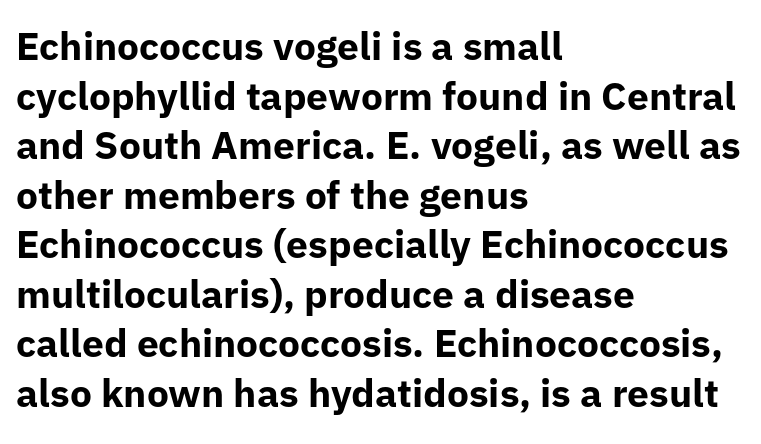
The image shows 39 px bold sans-serif type, upright; set left-aligned, normal line spacing (1.27x), normal letter spacing, not underlined; low stroke contrast and a medium x-height.
